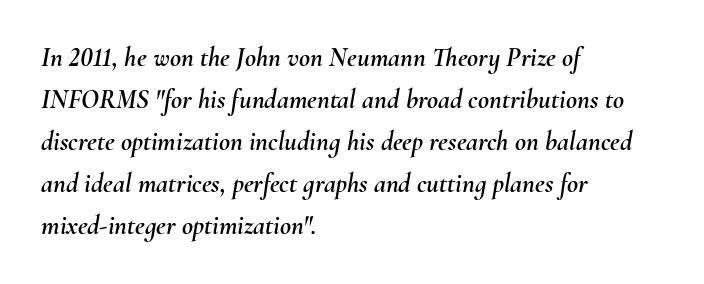
Q: Is the text italic (slanted)? A: Yes, it leans right by about 10 degrees.
Q: Is the text underlined? A: No.
Q: How is the paragraph aligned? A: Left-aligned.
Q: Is the spacing between letters normal or unusually wide? A: Normal.
Q: Is the spacing between lines tight, normal or loose? A: Normal.
